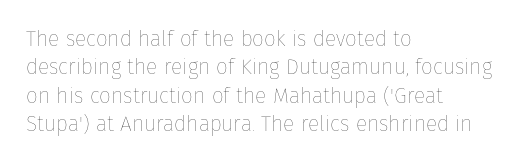
Q: Is the text bold? A: No.
Q: Is the text italic (slanted)? A: No, it is upright.
Q: Is the text underlined? A: No.
Q: How is the paragraph aligned? A: Left-aligned.
Q: Is the spacing between letters normal or unusually wide? A: Normal.
Q: Is the spacing between lines tight, normal or loose? A: Normal.
